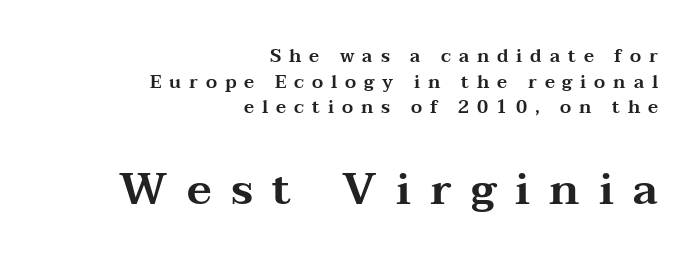
The image shows 44 px wide serif type, upright; set right-aligned, normal line spacing (1.42x), unusually wide letter spacing (+0.44 em), not underlined; the second (bottom) block is 2.44x larger; medium stroke contrast and a medium x-height.
